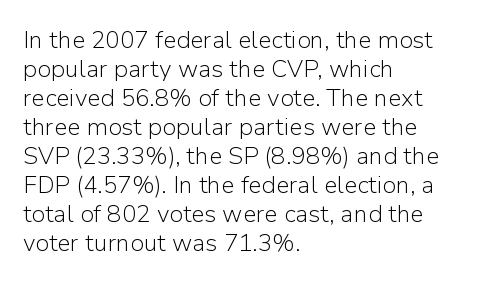
Q: Is the text bold? A: No.
Q: Is the text italic (slanted)? A: No, it is upright.
Q: Is the text underlined? A: No.
Q: How is the paragraph aligned? A: Left-aligned.
Q: Is the spacing between letters normal or unusually wide? A: Normal.
